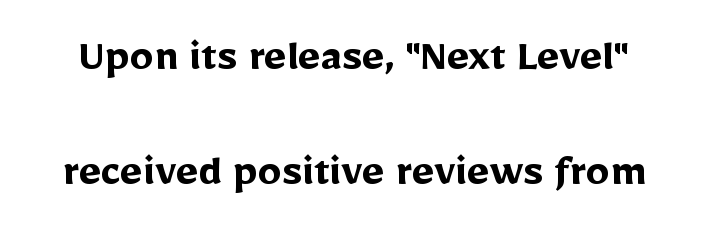
The image shows 48 px semibold sans-serif type, upright; set loose line spacing (2.39x), normal letter spacing, not underlined; low stroke contrast and a medium x-height.
